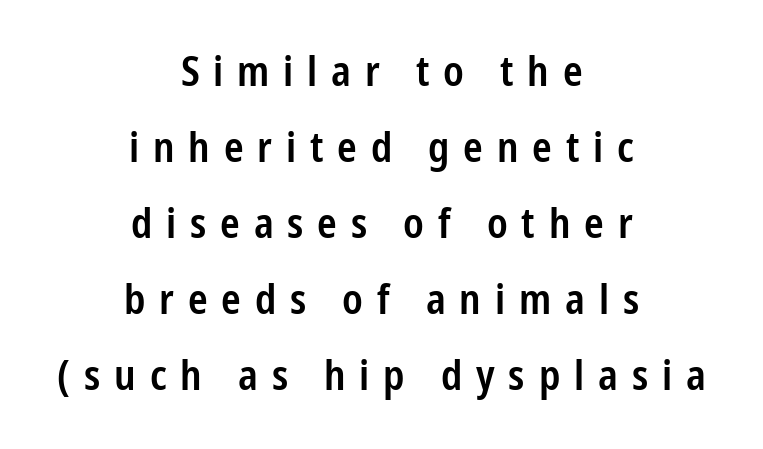
{"serif": "no", "italic": "no", "bold": "semi", "weight": "semibold", "width": "condensed", "stroke_contrast": "low", "x_height": "medium", "monospaced": "no", "underline": "no", "align": "center", "line_spacing_ratio": 1.81, "letter_spacing": "wide", "letter_spacing_em": 0.33, "glyph_px": 42}
